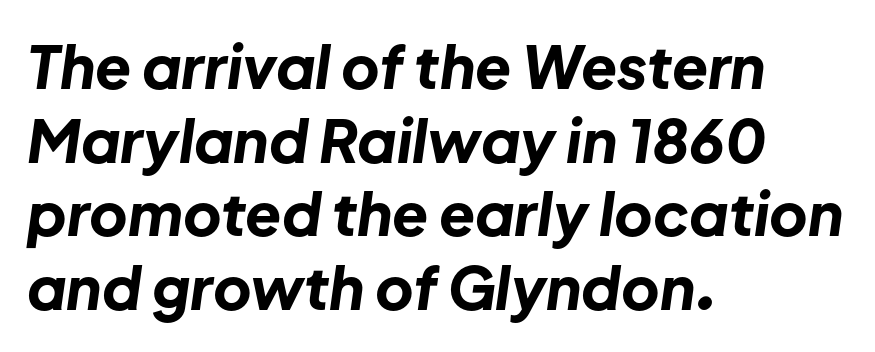
The image shows 59 px bold type, italic (leaning right); set left-aligned, normal line spacing (1.25x), normal letter spacing, not underlined; low stroke contrast and a medium x-height.
